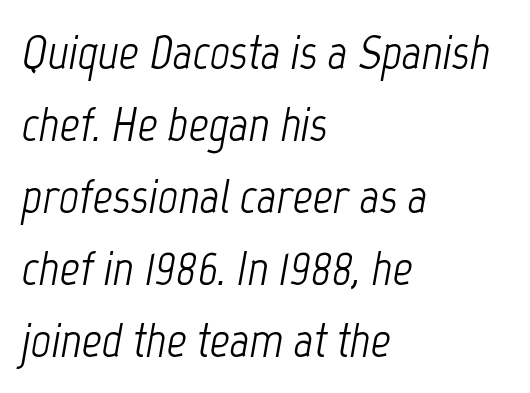
Q: Is the text bold? A: No.
Q: Is the text italic (slanted)? A: Yes, it leans right by about 12 degrees.
Q: Is the text underlined? A: No.
Q: How is the paragraph aligned? A: Left-aligned.
Q: Is the spacing between letters normal or unusually wide? A: Normal.
Q: Is the spacing between lines tight, normal or loose? A: Normal.
Q: Width (condensed, normal, or wide)? A: Condensed.
Q: Stroke contrast? A: Low.
Q: x-height? A: Medium.
Q: Monospaced? A: No.
